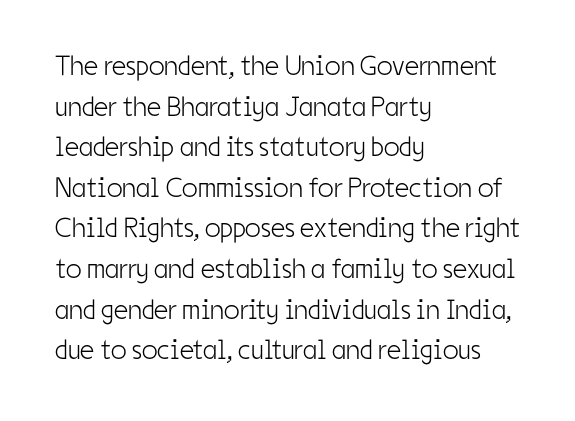
Q: Is the text bold? A: No.
Q: Is the text italic (slanted)? A: No, it is upright.
Q: Is the typeface a serif or a sans-serif typeface? A: Sans-serif.
Q: Is the text underlined? A: No.
Q: How is the paragraph aligned? A: Left-aligned.
Q: Is the spacing between letters normal or unusually wide? A: Normal.
Q: Is the spacing between lines tight, normal or loose? A: Normal.
Q: Width (condensed, normal, or wide)? A: Condensed.
Q: Stroke contrast? A: Low.
Q: x-height? A: Medium.
Q: Monospaced? A: No.
